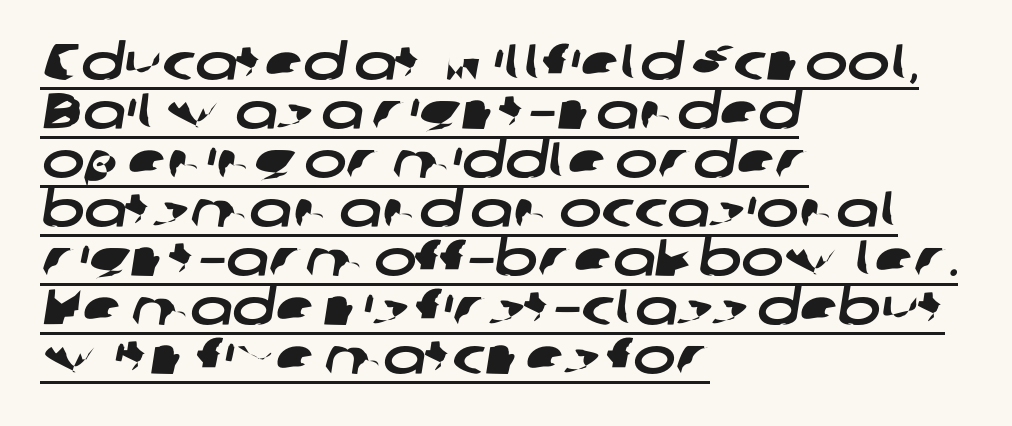
Q: Is the typeface a serif or a sans-serif typeface? A: Sans-serif.
Q: Is the text underlined? A: Yes.
Q: How is the paragraph aligned? A: Left-aligned.
Q: Is the spacing between letters normal or unusually wide? A: Normal.
Q: Is the spacing between lines tight, normal or loose? A: Tight.
Q: Width (condensed, normal, or wide)? A: Wide.
Q: Stroke contrast? A: Low.
Q: x-height? A: Medium.
Q: Monospaced? A: No.
